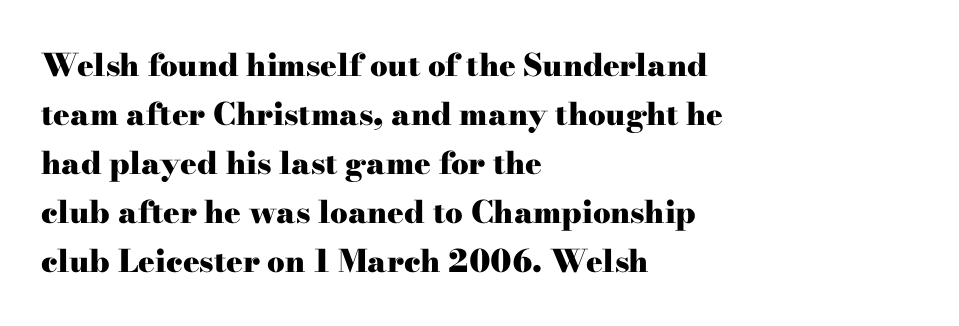
{"serif": "yes", "italic": "no", "bold": "yes", "weight": "heavy", "width": "wide", "stroke_contrast": "high", "x_height": "small", "monospaced": "no", "underline": "no", "align": "left", "line_spacing": "normal", "line_spacing_ratio": 1.58, "letter_spacing": "normal", "letter_spacing_em": 0.0, "glyph_px": 31}
